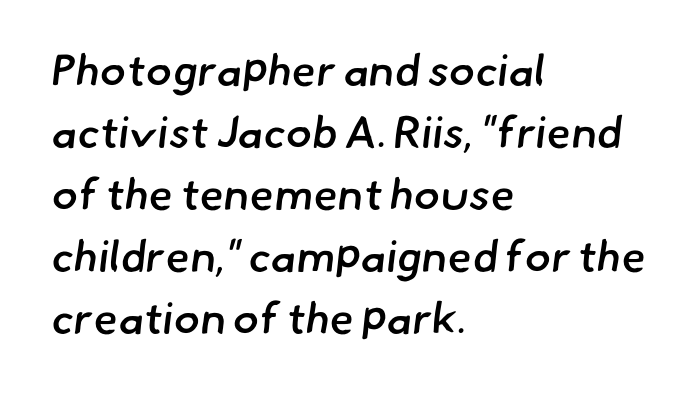
The image shows 44 px semibold sans-serif type; set left-aligned, normal line spacing (1.41x), normal letter spacing, not underlined; low stroke contrast and a small x-height.
